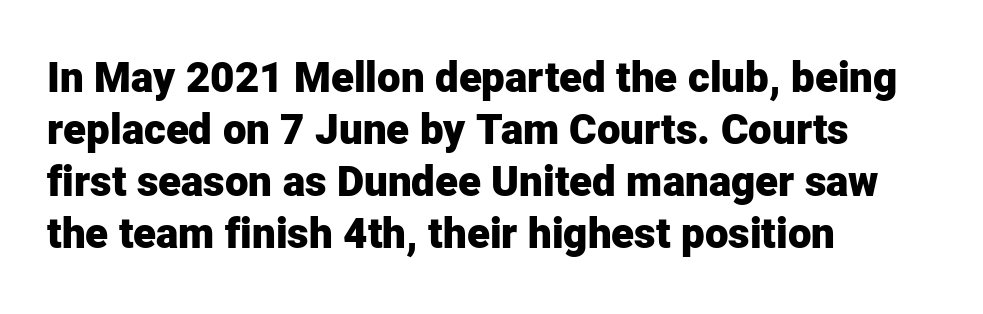
The image shows 42 px heavy sans-serif type, upright; set left-aligned, line spacing 1.24x, normal letter spacing, not underlined; low stroke contrast and a medium x-height.
